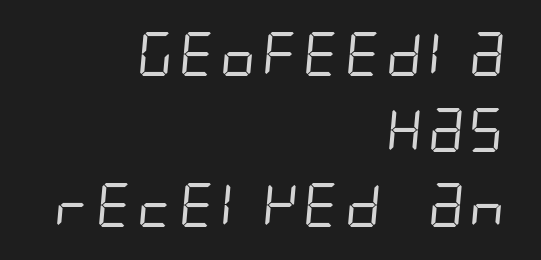
Q: Is the text bold? A: No.
Q: Is the typeface a serif or a sans-serif typeface? A: Sans-serif.
Q: Is the text underlined? A: No.
Q: How is the paragraph aligned? A: Right-aligned.
Q: Is the spacing between letters normal or unusually wide? A: Normal.
Q: Width (condensed, normal, or wide)? A: Condensed.
Q: Stroke contrast? A: Low.
Q: x-height? A: Large.
